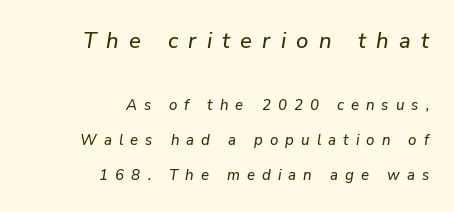
The image shows 22 px text type, italic (leaning right); set right-aligned, loose line spacing (2.34x), unusually wide letter spacing (+0.47 em), not underlined; the first (top) block is 1.47x larger.
